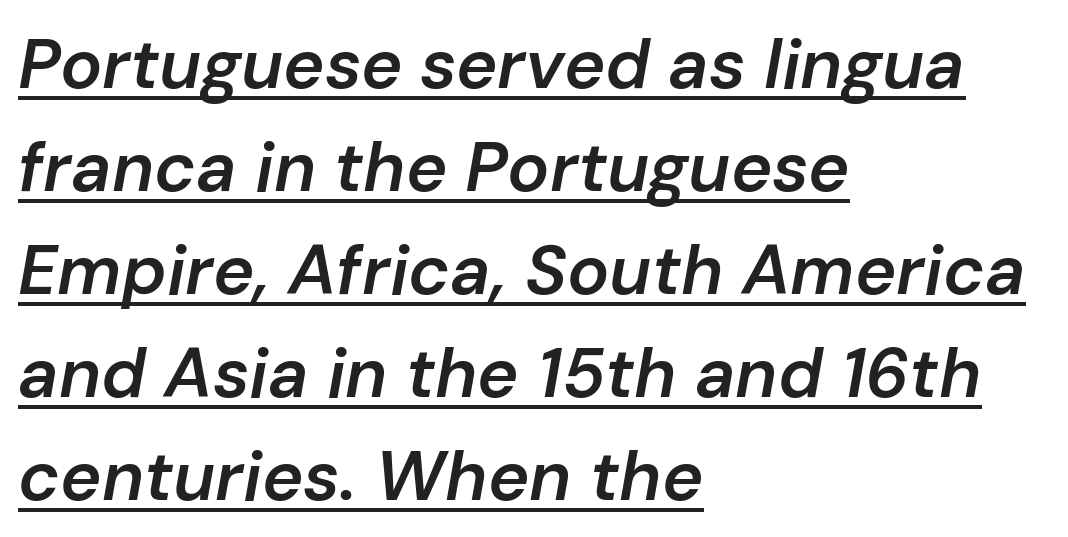
Standard letterfit; no display-style spreading of the glyphs. Slanted lettering throughout. The sample has been set in demibold, a notch under bold. The letters advance in unequal steps, a hallmark of proportional type. Each line starts at the same left margin while the right side varies. This sample keeps an unexceptional amount of space between lines.
